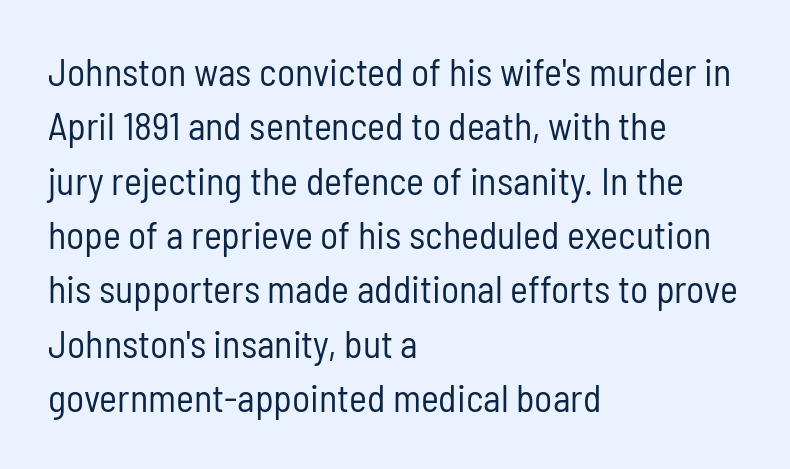
Q: Is the text bold? A: No.
Q: Is the text italic (slanted)? A: No, it is upright.
Q: Is the typeface a serif or a sans-serif typeface? A: Sans-serif.
Q: Is the text underlined? A: No.
Q: How is the paragraph aligned? A: Left-aligned.
Q: Is the spacing between letters normal or unusually wide? A: Normal.
Q: Is the spacing between lines tight, normal or loose? A: Normal.
Q: Width (condensed, normal, or wide)? A: Condensed.
Q: Stroke contrast? A: Low.
Q: x-height? A: Medium.
Q: Monospaced? A: No.
